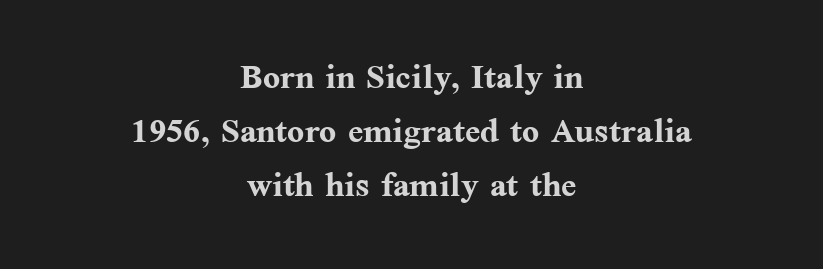
{"serif": "yes", "italic": "no", "bold": "yes", "weight": "semibold", "width": "normal", "stroke_contrast": "medium", "x_height": "medium", "monospaced": "no", "underline": "no", "align": "center", "line_spacing_ratio": 1.2, "letter_spacing": "normal", "letter_spacing_em": 0.0, "glyph_px": 45}
